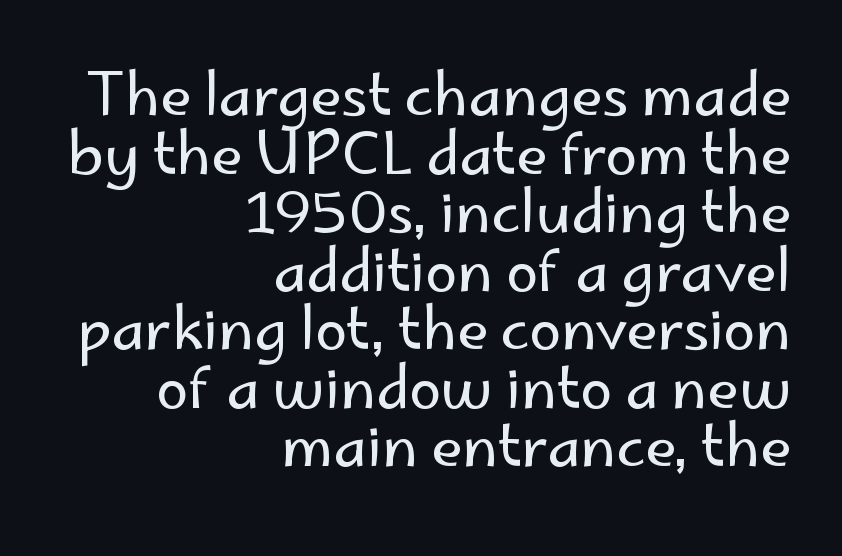
Q: Is the text bold? A: No.
Q: Is the text italic (slanted)? A: No, it is upright.
Q: Is the typeface a serif or a sans-serif typeface? A: Sans-serif.
Q: Is the text underlined? A: No.
Q: How is the paragraph aligned? A: Right-aligned.
Q: Is the spacing between letters normal or unusually wide? A: Normal.
Q: Is the spacing between lines tight, normal or loose? A: Tight.
Q: Width (condensed, normal, or wide)? A: Normal.
Q: Stroke contrast? A: Low.
Q: x-height? A: Small.
Q: Monospaced? A: No.
